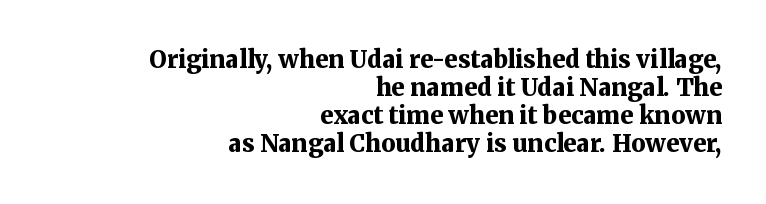
{"italic": "no", "bold": "yes", "underline": "no", "align": "right", "line_spacing_ratio": 1.17, "letter_spacing": "normal", "letter_spacing_em": 0.0, "glyph_px": 24}
